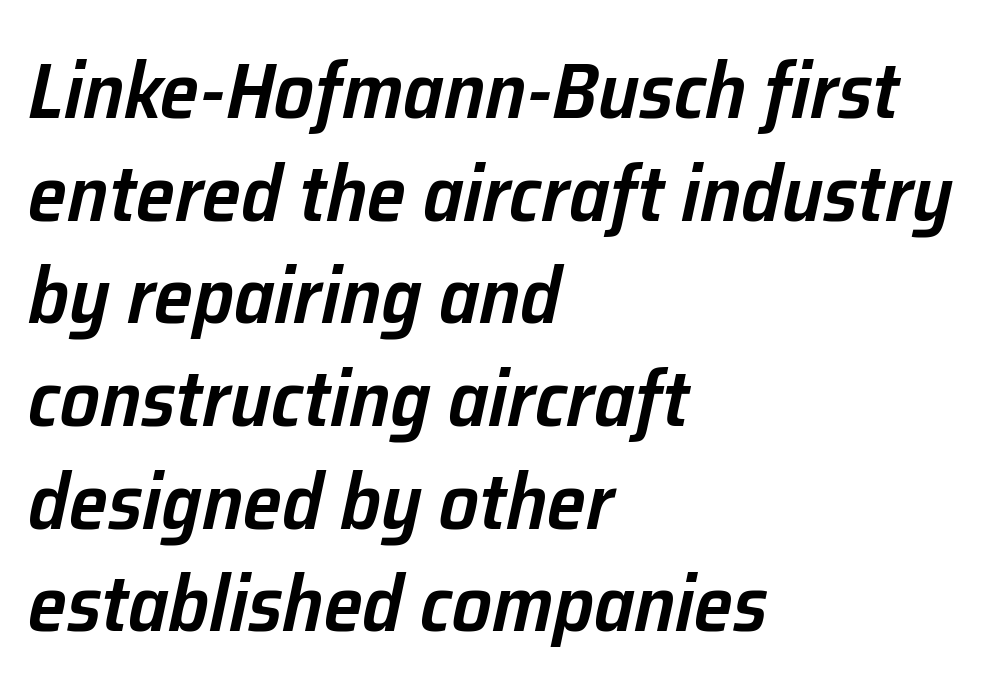
The image shows 79 px semibold type, italic (leaning right); set left-aligned, normal line spacing (1.3x), normal letter spacing, not underlined; low stroke contrast and a medium x-height.
